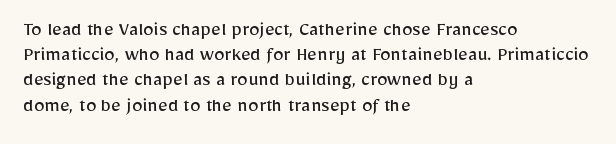
Q: Is the text bold? A: No.
Q: Is the text italic (slanted)? A: No, it is upright.
Q: Is the text underlined? A: No.
Q: How is the paragraph aligned? A: Left-aligned.
Q: Is the spacing between letters normal or unusually wide? A: Normal.
